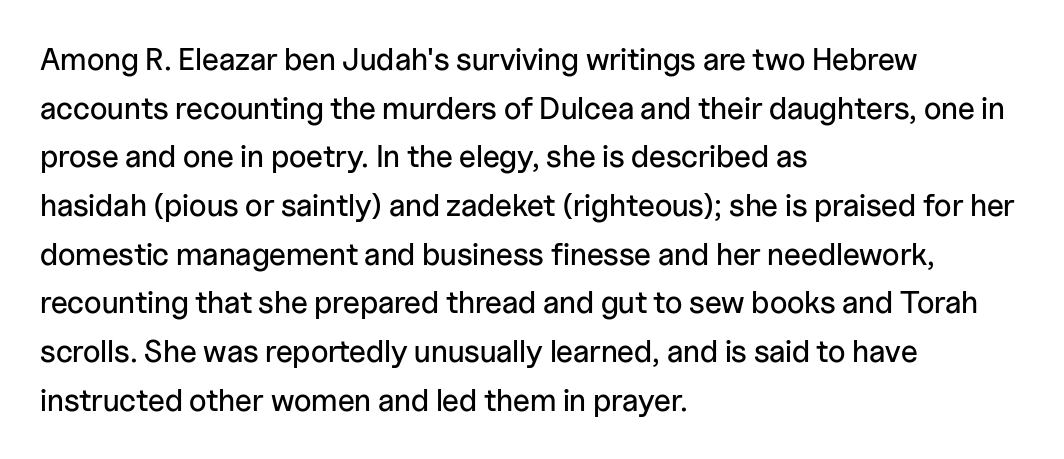
Nope, no serifs anywhere on these letters. The letters stand upright; this is a roman face. These lines sit exactly where default settings would place them. The zone under the glyphs is completely vacant. Does extra space separate the letters? No, they use regular spacing.
